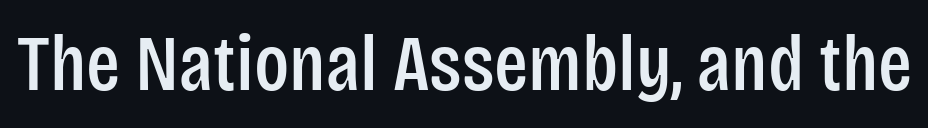
The image shows 79 px condensed sans-serif type, upright; set normal letter spacing, not underlined; low stroke contrast and a large x-height.
